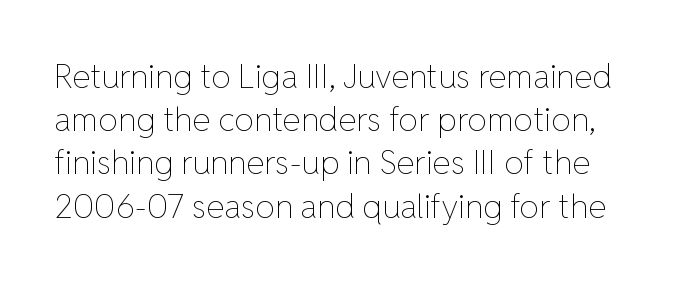
The image shows 33 px thin type, upright; set normal line spacing (1.31x), normal letter spacing, not underlined; low stroke contrast and a medium x-height.
